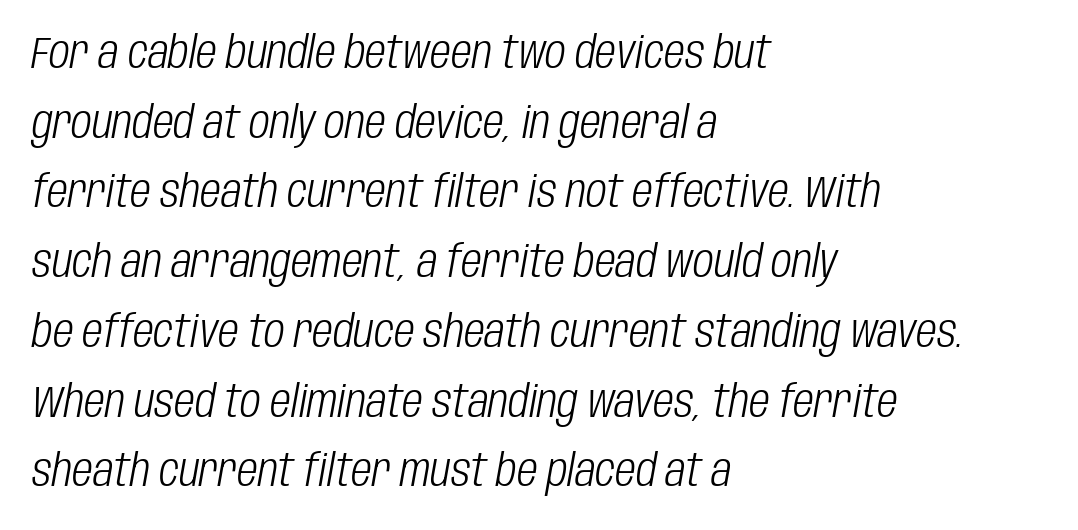
{"italic": "yes", "lean": "right", "slant_degrees": 10, "bold": "no", "weight": "light", "width": "condensed", "stroke_contrast": "low", "x_height": "large", "monospaced": "no", "underline": "no", "align": "left", "line_spacing": "normal", "line_spacing_ratio": 1.55, "letter_spacing": "normal", "letter_spacing_em": 0.0, "glyph_px": 45}
